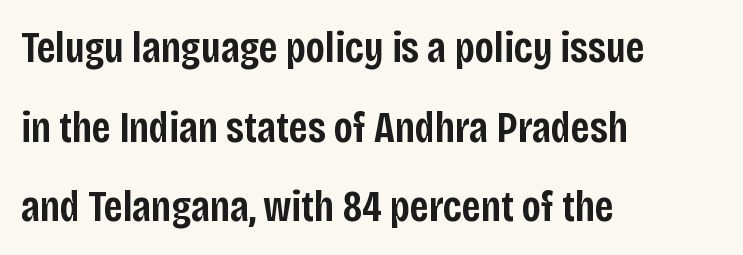
The image shows 44 px semibold, condensed sans-serif type, upright; set left-aligned, line spacing 1.81x, normal letter spacing, not underlined; low stroke contrast and a large x-height.
